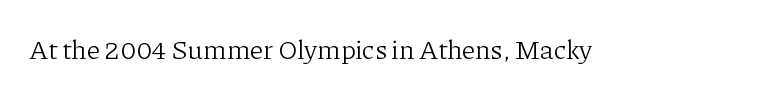
Q: Is the text bold? A: No.
Q: Is the text italic (slanted)? A: No, it is upright.
Q: Is the text underlined? A: No.
Q: Is the spacing between letters normal or unusually wide? A: Normal.
